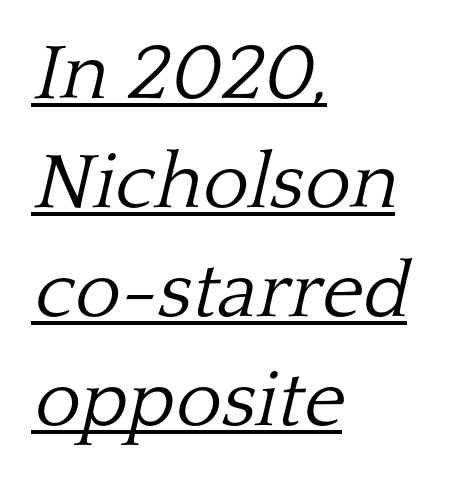
{"serif": "yes", "italic": "yes", "lean": "right", "slant_degrees": 13, "bold": "no", "weight": "light", "width": "normal", "stroke_contrast": "low", "x_height": "medium", "monospaced": "no", "underline": "yes", "align": "left", "line_spacing": "normal", "line_spacing_ratio": 1.38, "letter_spacing": "normal", "letter_spacing_em": 0.0, "glyph_px": 79}
